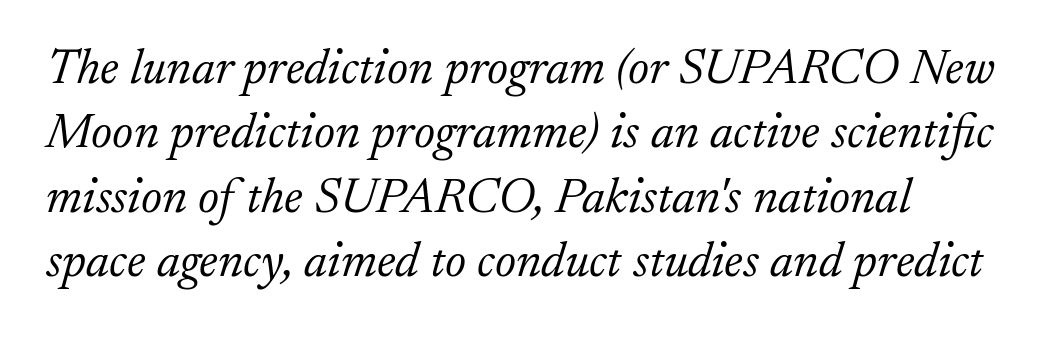
Q: Is the text bold? A: No.
Q: Is the text italic (slanted)? A: Yes, it leans right by about 17 degrees.
Q: Is the typeface a serif or a sans-serif typeface? A: Serif.
Q: Is the text underlined? A: No.
Q: How is the paragraph aligned? A: Left-aligned.
Q: Is the spacing between letters normal or unusually wide? A: Normal.
Q: Is the spacing between lines tight, normal or loose? A: Normal.
Q: Width (condensed, normal, or wide)? A: Normal.
Q: Stroke contrast? A: Low.
Q: x-height? A: Small.
Q: Monospaced? A: No.
